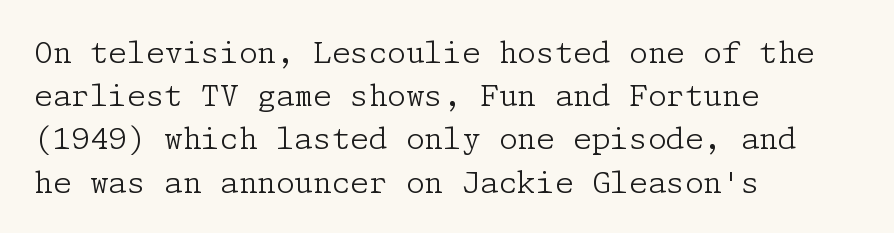
{"serif": "yes", "italic": "no", "bold": "no", "weight": "light", "width": "normal", "stroke_contrast": "low", "x_height": "medium", "underline": "no", "align": "left", "line_spacing": "normal", "line_spacing_ratio": 1.44, "letter_spacing": "normal", "letter_spacing_em": 0.0, "glyph_px": 30}
